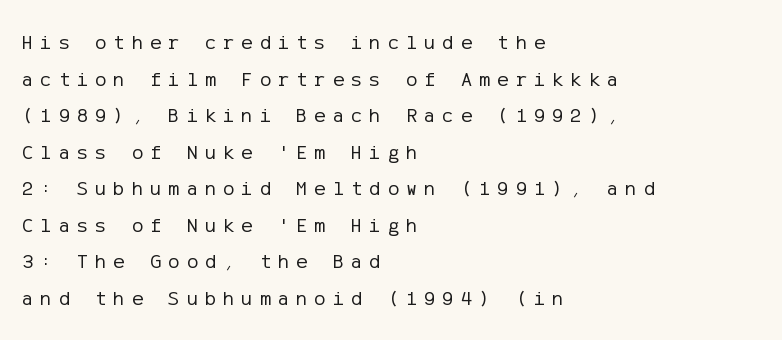
Q: Is the text bold? A: No.
Q: Is the text italic (slanted)? A: No, it is upright.
Q: Is the text underlined? A: No.
Q: How is the paragraph aligned? A: Left-aligned.
Q: Is the spacing between letters normal or unusually wide? A: Unusually wide.
